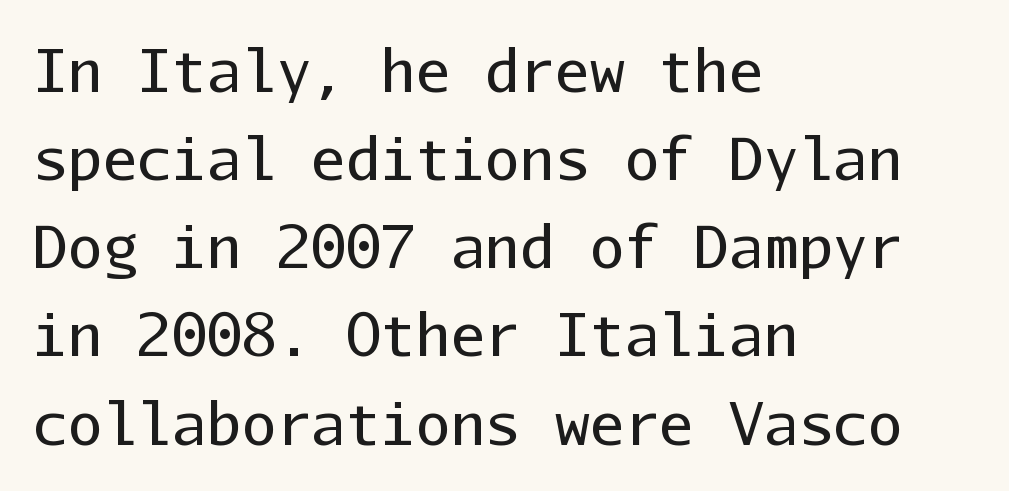
You could count columns in this text — the font is strictly monospaced. Caption: multi-line text, flush left, ragged right. In terms of leading, this rendering sits right in the middle. No extra tracking has been applied to these lines.
